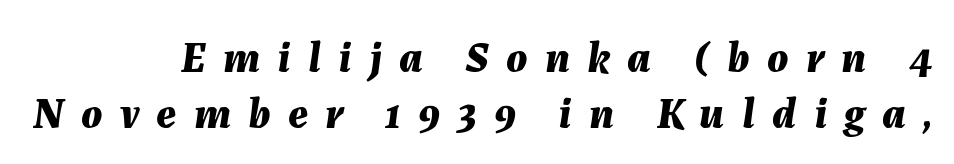
The image shows 44 px bold type, italic (leaning right); set right-aligned, normal line spacing (1.28x), unusually wide letter spacing (+0.39 em), not underlined; medium stroke contrast and a medium x-height.
